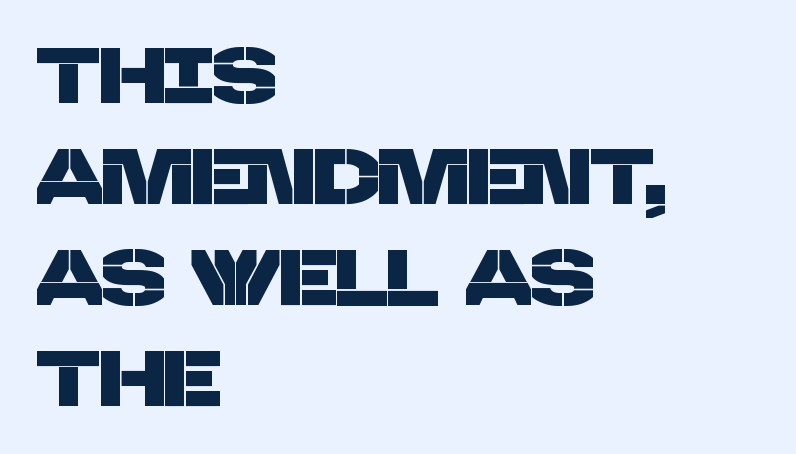
{"serif": "no", "width": "normal", "stroke_contrast": "low", "x_height": "large", "monospaced": "no", "underline": "no", "align": "left", "line_spacing": "normal", "line_spacing_ratio": 1.28, "letter_spacing": "normal", "letter_spacing_em": 0.0, "glyph_px": 79}
